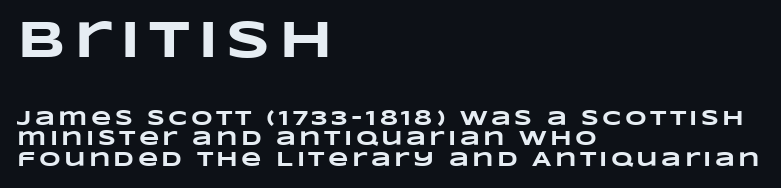
{"bold": "yes", "weight": "heavy", "width": "wide", "stroke_contrast": "low", "x_height": "large", "monospaced": "no", "underline": "no", "align": "left", "line_spacing": "tight", "line_spacing_ratio": 0.97, "larger_block": "first", "size_ratio": 2.48, "glyph_px": 52}
